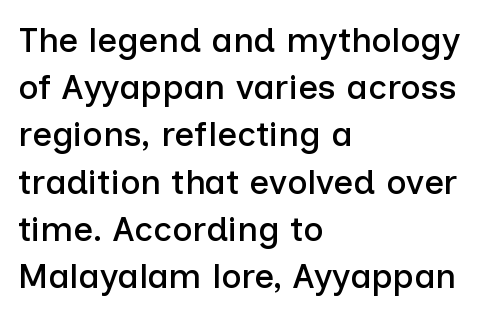
The image shows 35 px sans-serif type, upright; set left-aligned, normal line spacing (1.35x), normal letter spacing, not underlined; low stroke contrast and a medium x-height.
